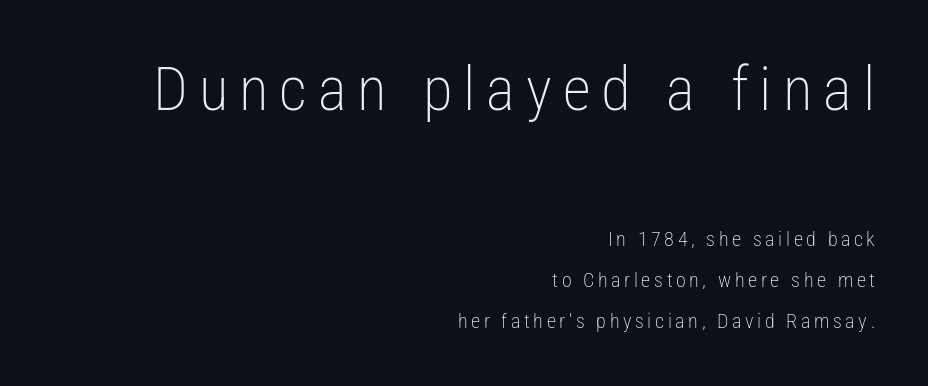
The image shows 61 px light, condensed sans-serif type, upright; set right-aligned, loose line spacing (2.05x), not underlined; the first (top) block is 3.05x larger; low stroke contrast and a medium x-height.
